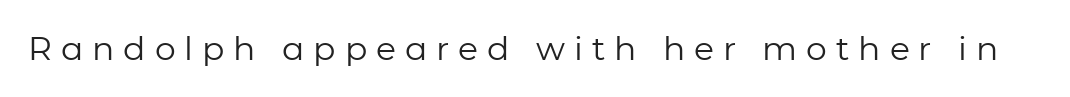
Q: Is the text bold? A: No.
Q: Is the text italic (slanted)? A: No, it is upright.
Q: Is the typeface a serif or a sans-serif typeface? A: Sans-serif.
Q: Is the text underlined? A: No.
Q: Is the spacing between letters normal or unusually wide? A: Unusually wide.
Q: Width (condensed, normal, or wide)? A: Normal.
Q: Stroke contrast? A: Low.
Q: x-height? A: Medium.
Q: Monospaced? A: No.
